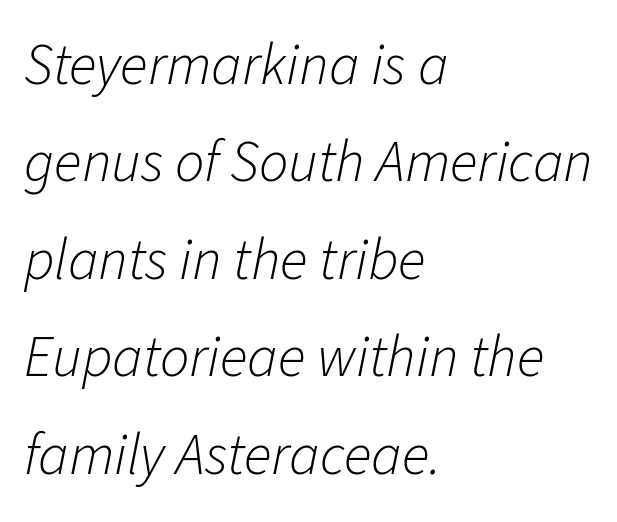
Q: Is the text bold? A: No.
Q: Is the text italic (slanted)? A: Yes, it leans right by about 11 degrees.
Q: Is the text underlined? A: No.
Q: How is the paragraph aligned? A: Left-aligned.
Q: Is the spacing between letters normal or unusually wide? A: Normal.
Q: Is the spacing between lines tight, normal or loose? A: Normal.
Q: Width (condensed, normal, or wide)? A: Normal.
Q: Stroke contrast? A: Low.
Q: x-height? A: Medium.
Q: Monospaced? A: No.
